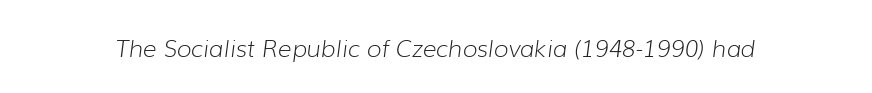
Words appear dense and cohesive because spacing is normal. The specimen omits any rule beneath the text block's lines. Is the type slanted? Yes — the strokes lean at a clear angle. Each stroke keeps to a modest, everyday thickness or less.
